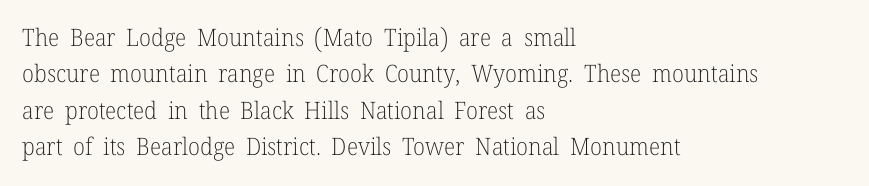
The foot of each line stays bare and open. These lines stack with their left ends in a neat column. Italic: no, the glyphs are upright roman. These lines sit exactly where default settings would place them.
